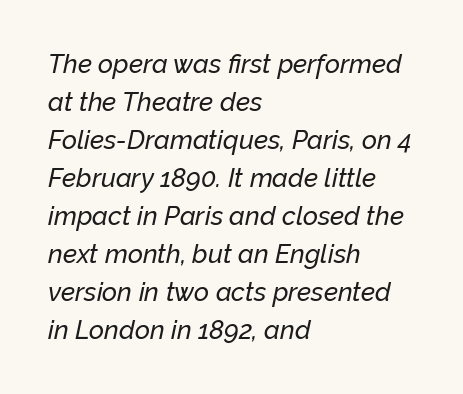
Q: Is the text italic (slanted)? A: Yes, it leans right by about 12 degrees.
Q: Is the text underlined? A: No.
Q: How is the paragraph aligned? A: Left-aligned.
Q: Is the spacing between letters normal or unusually wide? A: Normal.
Q: Is the spacing between lines tight, normal or loose? A: Normal.
